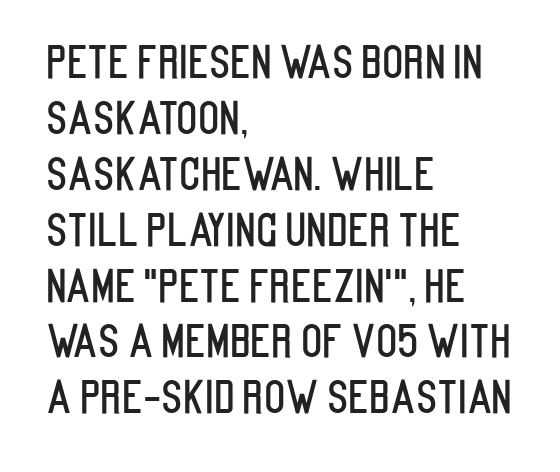
Q: Is the text italic (slanted)? A: No, it is upright.
Q: Is the typeface a serif or a sans-serif typeface? A: Sans-serif.
Q: Is the text underlined? A: No.
Q: How is the paragraph aligned? A: Left-aligned.
Q: Is the spacing between letters normal or unusually wide? A: Normal.
Q: Is the spacing between lines tight, normal or loose? A: Normal.
Q: Width (condensed, normal, or wide)? A: Condensed.
Q: Stroke contrast? A: Low.
Q: x-height? A: Large.
Q: Monospaced? A: No.
